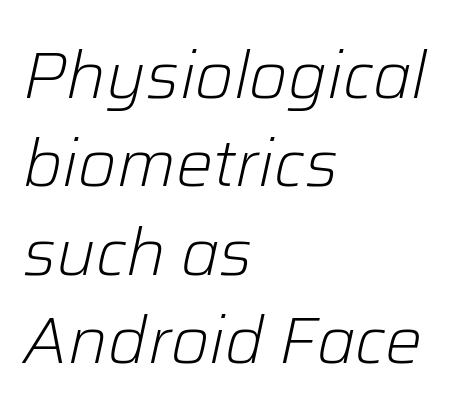
The image shows 66 px light type, italic (leaning right); set left-aligned, normal line spacing (1.34x), normal letter spacing, not underlined; low stroke contrast and a medium x-height.
